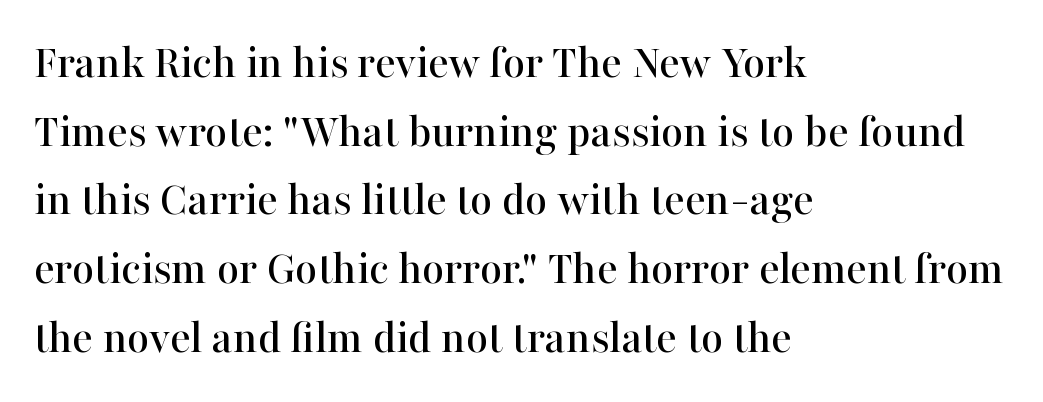
Q: Is the text italic (slanted)? A: No, it is upright.
Q: Is the typeface a serif or a sans-serif typeface? A: Serif.
Q: Is the text underlined? A: No.
Q: How is the paragraph aligned? A: Left-aligned.
Q: Is the spacing between letters normal or unusually wide? A: Normal.
Q: Is the spacing between lines tight, normal or loose? A: Normal.
Q: Width (condensed, normal, or wide)? A: Normal.
Q: Stroke contrast? A: High.
Q: x-height? A: Medium.
Q: Monospaced? A: No.
